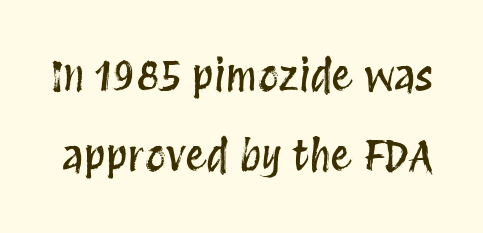
The image shows 42 px condensed type, upright; set loose line spacing (1.91x), normal letter spacing, not underlined; medium stroke contrast and a large x-height.
